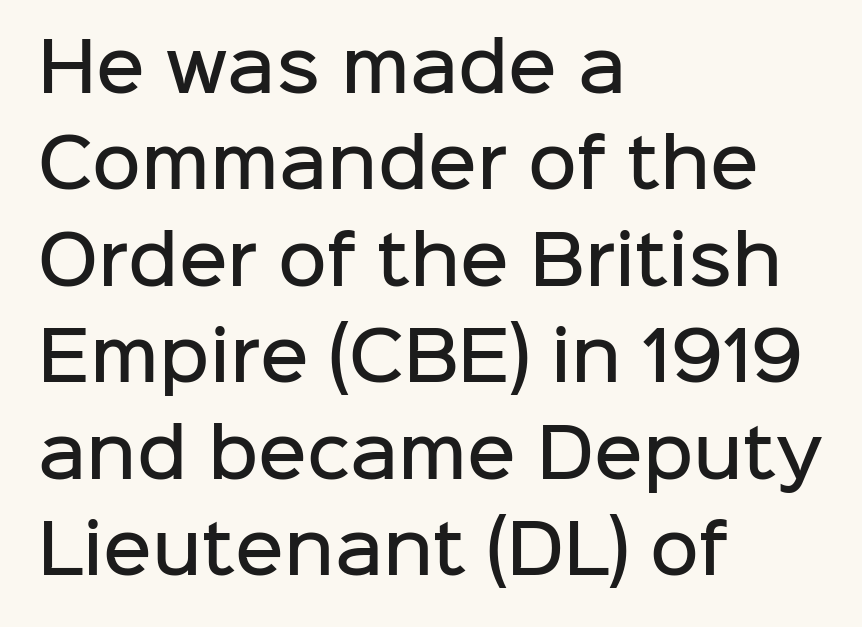
{"serif": "no", "italic": "no", "bold": "semi", "weight": "semibold", "width": "normal", "stroke_contrast": "low", "x_height": "medium", "monospaced": "no", "underline": "no", "align": "left", "line_spacing": "normal", "line_spacing_ratio": 1.44, "letter_spacing": "normal", "letter_spacing_em": 0.0, "glyph_px": 67}
